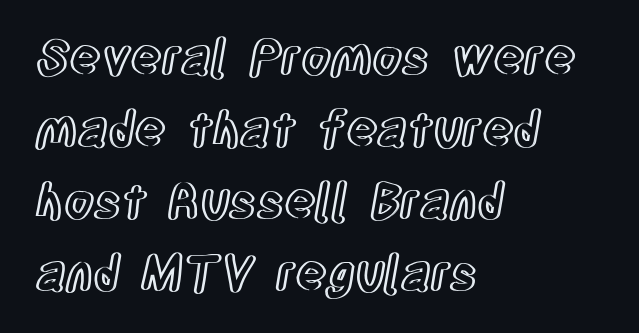
Tracking value appears to be zero — textbook default spacing. The rendering uses natural spacing where letterforms have individual widths. What's the leading like? Ordinary, nothing unusual.
